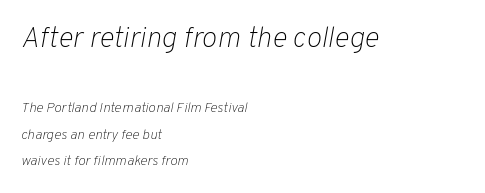
The image shows 29 px light type, italic (leaning right); set left-aligned, loose line spacing (1.9x), normal letter spacing, not underlined; the first (top) block is 2.07x larger; low stroke contrast and a medium x-height.
